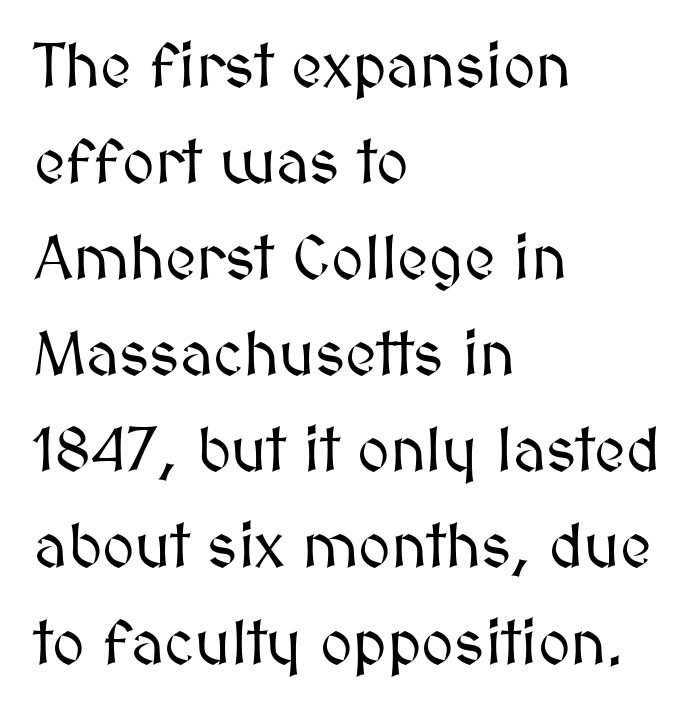
The image shows 62 px text type, upright; set left-aligned, normal line spacing (1.55x), normal letter spacing, not underlined; medium stroke contrast and a medium x-height.
